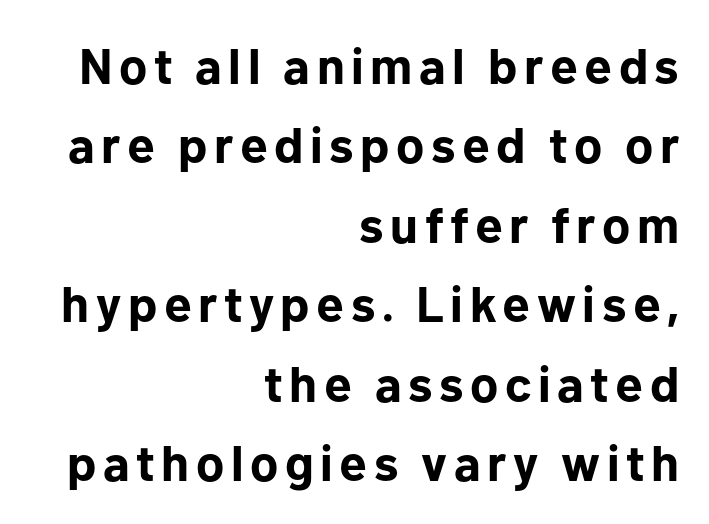
Do the letters lean? They stand straight. Do the characters align in a grid? No, the font is proportional. Summary of weight: heavy, a full bold. Are there feet on the stems? There aren't — it's a sans. The strip under each line holds only bare page.
